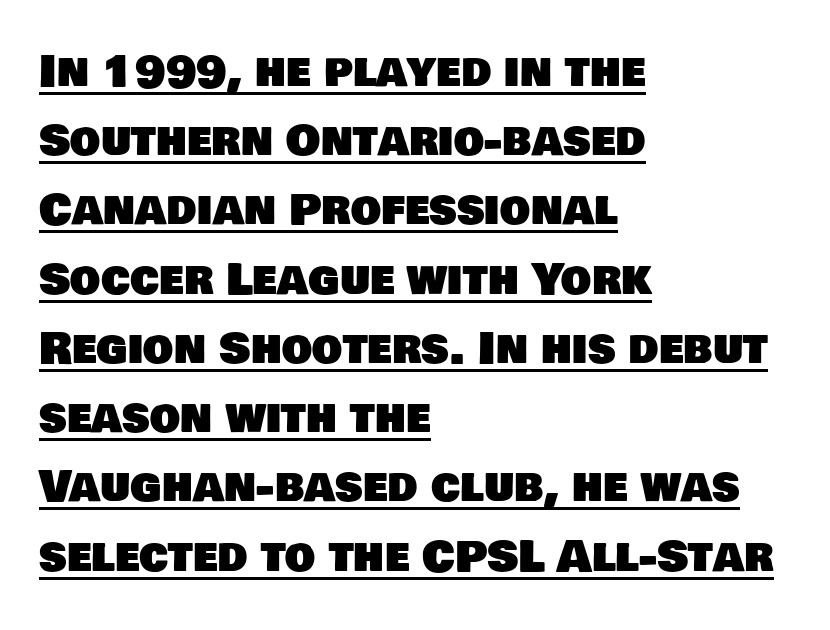
{"serif": "no", "width": "normal", "stroke_contrast": "low", "x_height": "large", "monospaced": "no", "underline": "yes", "align": "left", "line_spacing": "normal", "line_spacing_ratio": 1.61, "letter_spacing": "normal", "letter_spacing_em": 0.0, "glyph_px": 43}
